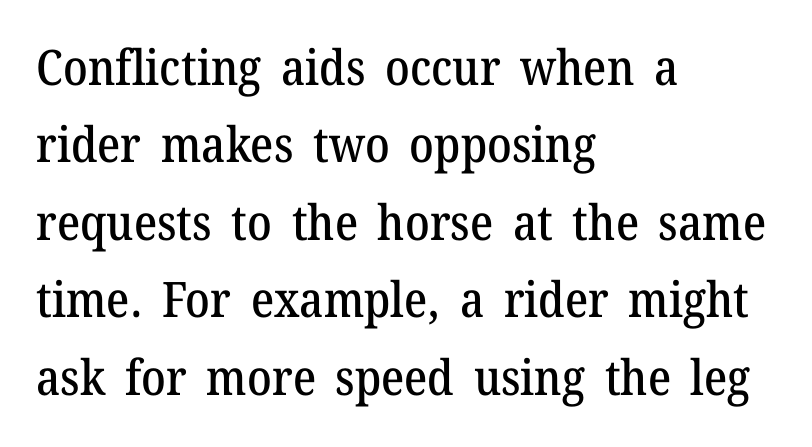
The lines sit at an ordinary, default distance from one another. What stands out about the letter spacing? Nothing — it is the standard amount. The text was rendered using a seriffed face with decorative stroke endings. If you drew a ruler down the left edge, every line would touch it.
